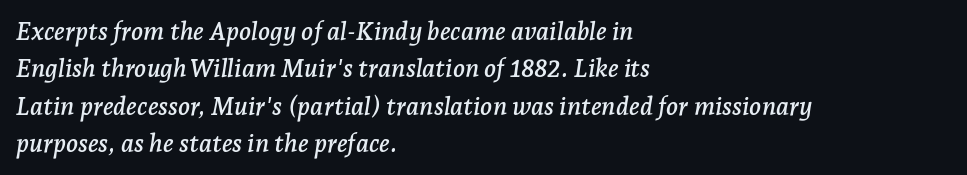
Q: Is the text italic (slanted)? A: Yes, it leans right by about 7 degrees.
Q: Is the text underlined? A: No.
Q: How is the paragraph aligned? A: Left-aligned.
Q: Is the spacing between letters normal or unusually wide? A: Normal.
Q: Is the spacing between lines tight, normal or loose? A: Normal.
